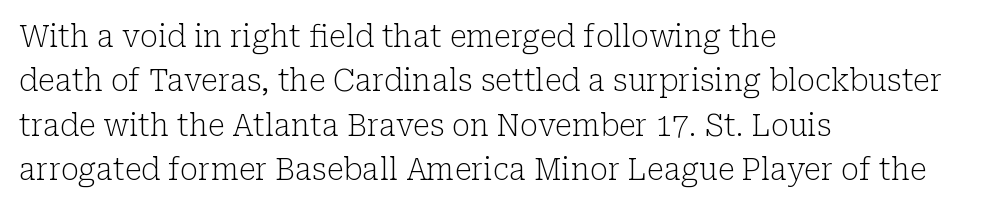
Stroke mass is kept to a normal reading level or below. In terms of letterform style, serifs are clearly present. Is the letter spacing exaggerated? No — it looks like the ordinary default. The zone under the glyphs is completely vacant.
